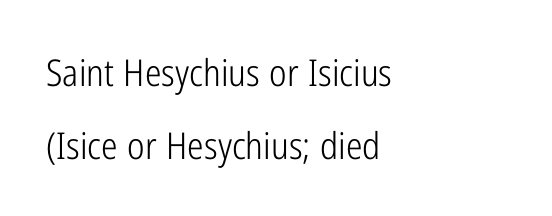
The image shows 37 px light, condensed sans-serif type, upright; set left-aligned, loose line spacing (1.97x), normal letter spacing, not underlined; low stroke contrast and a medium x-height.
